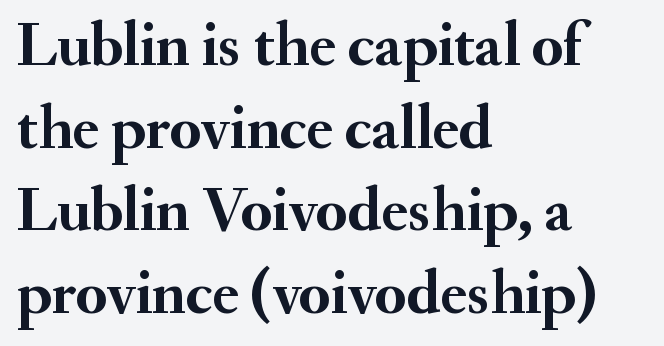
Decoration check: the copy has no underline. Nope, not italic — everything's standing straight. You can tell from the footed stems that serif type was used. The text block is weighted toward the left margin, trailing off unevenly rightward. Note the varied advance widths — an 'i' is clearly narrower than an 'm'. Typographic density is high because the face is bold.
